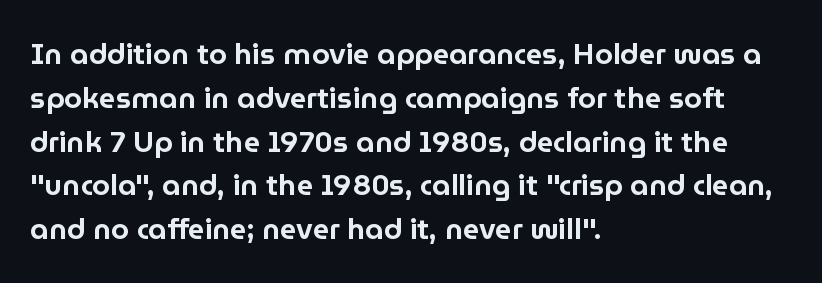
The image shows 29 px sans-serif type, upright; set left-aligned, normal line spacing (1.51x), normal letter spacing, not underlined; low stroke contrast and a medium x-height.
